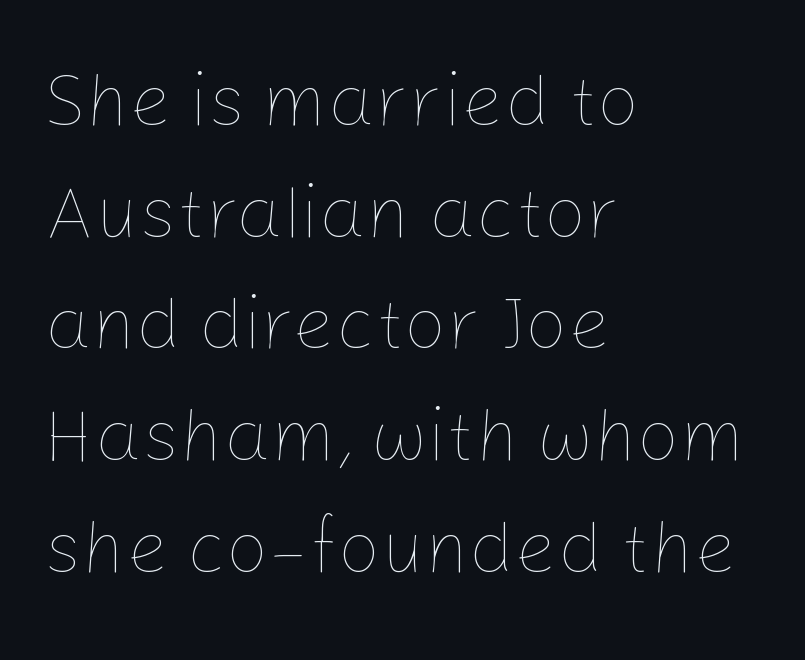
The image shows 75 px thin type, upright; set left-aligned, normal line spacing (1.49x), normal letter spacing, not underlined; low stroke contrast and a medium x-height.
